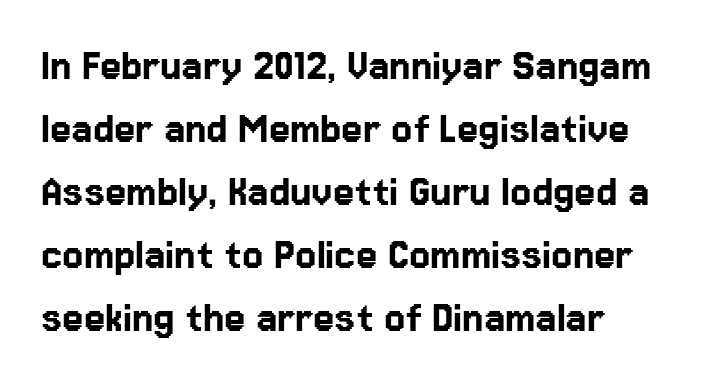
Q: Is the text italic (slanted)? A: No, it is upright.
Q: Is the typeface a serif or a sans-serif typeface? A: Sans-serif.
Q: Is the text underlined? A: No.
Q: How is the paragraph aligned? A: Left-aligned.
Q: Is the spacing between letters normal or unusually wide? A: Normal.
Q: Is the spacing between lines tight, normal or loose? A: Normal.
Q: Width (condensed, normal, or wide)? A: Normal.
Q: Stroke contrast? A: Low.
Q: x-height? A: Medium.
Q: Monospaced? A: No.
